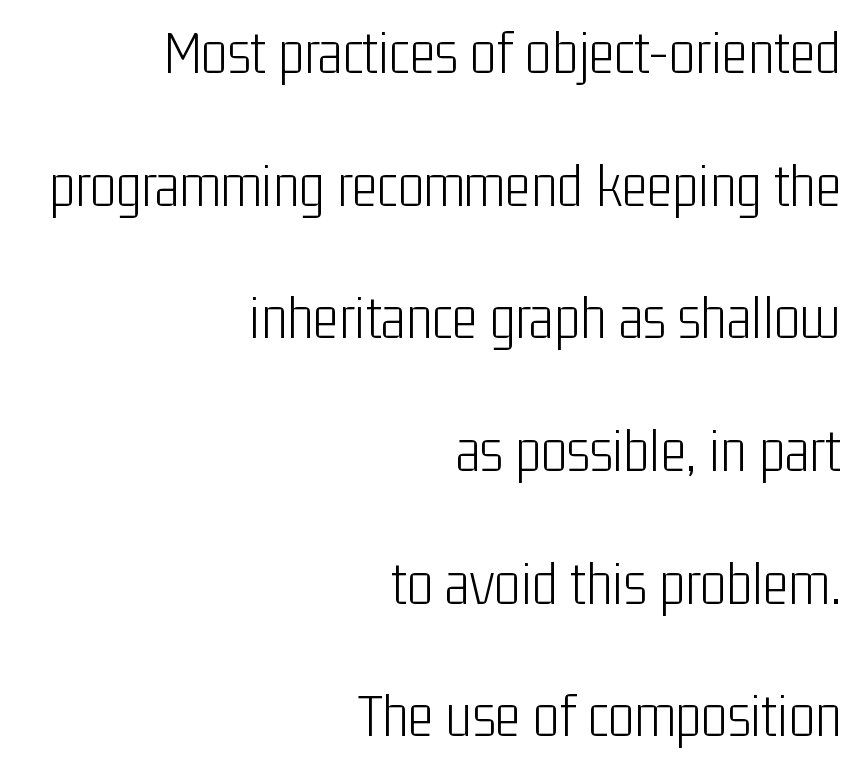
{"serif": "no", "italic": "no", "bold": "no", "weight": "light", "width": "condensed", "stroke_contrast": "low", "x_height": "medium", "monospaced": "no", "underline": "no", "align": "right", "line_spacing": "loose", "line_spacing_ratio": 2.14, "letter_spacing": "normal", "letter_spacing_em": 0.0, "glyph_px": 62}
